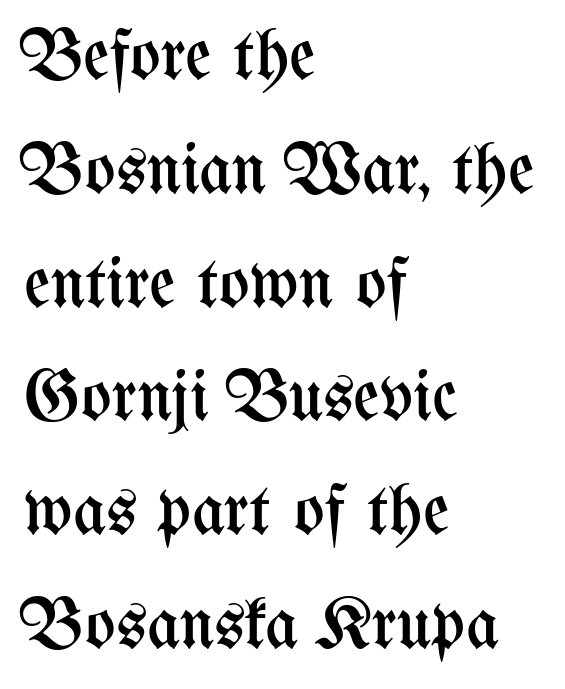
{"italic": "no", "bold": "no", "weight": "regular", "width": "condensed", "stroke_contrast": "medium", "x_height": "medium", "monospaced": "no", "underline": "no", "align": "left", "line_spacing": "normal", "line_spacing_ratio": 1.58, "letter_spacing": "normal", "letter_spacing_em": 0.0, "glyph_px": 72}
